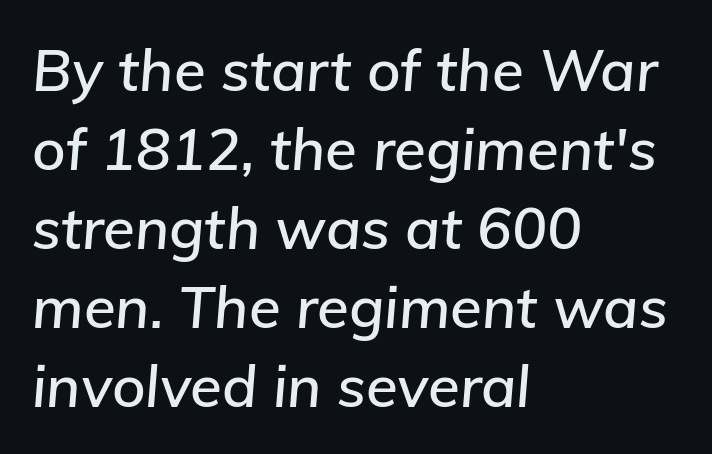
{"italic": "yes", "lean": "right", "slant_degrees": 5, "width": "normal", "stroke_contrast": "low", "x_height": "medium", "monospaced": "no", "underline": "no", "align": "left", "line_spacing": "normal", "line_spacing_ratio": 1.36, "letter_spacing": "normal", "letter_spacing_em": 0.0, "glyph_px": 58}
